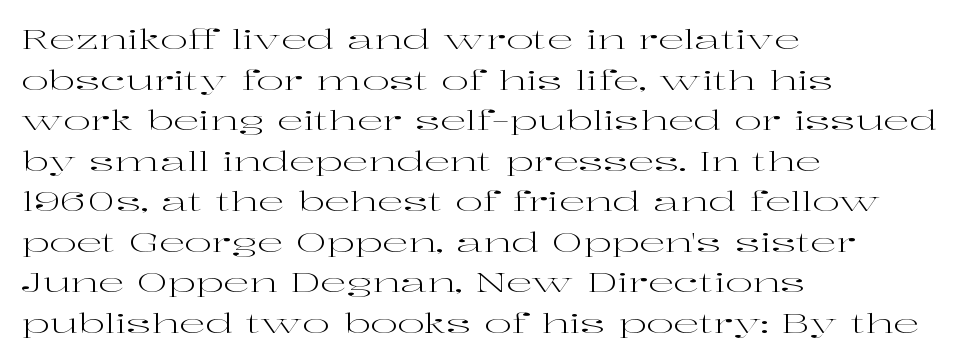
Q: Is the text bold? A: No.
Q: Is the text italic (slanted)? A: No, it is upright.
Q: Is the text underlined? A: No.
Q: How is the paragraph aligned? A: Left-aligned.
Q: Is the spacing between letters normal or unusually wide? A: Normal.
Q: Is the spacing between lines tight, normal or loose? A: Normal.
